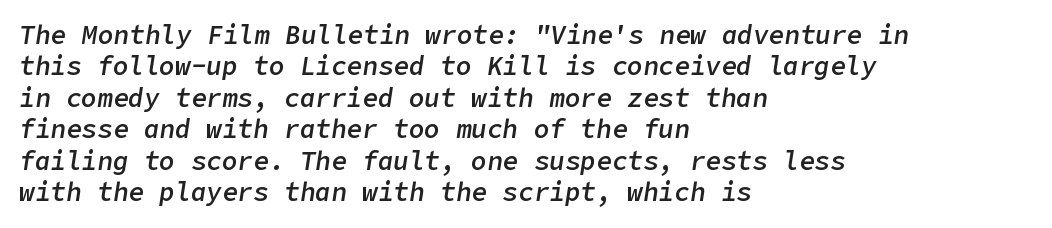
The passage shown is not underscored anywhere. Tracking here is standard; glyphs follow each other at the usual distance. These lines are set flush left with a ragged right edge. Caption: semibold face, moderately heavy strokes. The passage shown leans; its letterforms are oblique.
